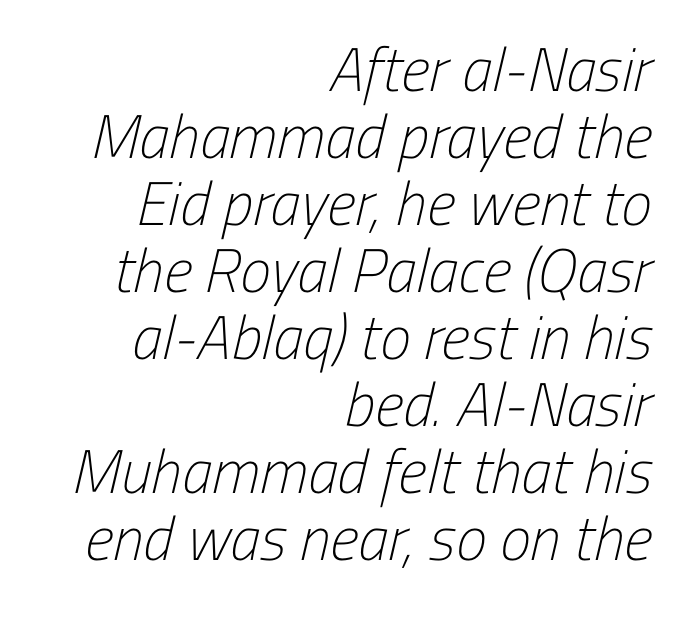
The rendering shows plain stroke endings on the letterforms — a sans-serif design. The ragged edge is on the left, which tells us the setting is flush right. These lines are rendered in a variable-pitch font. Underline: absent. Nothing unusual about the tracking: characters are spaced as the font intends.
